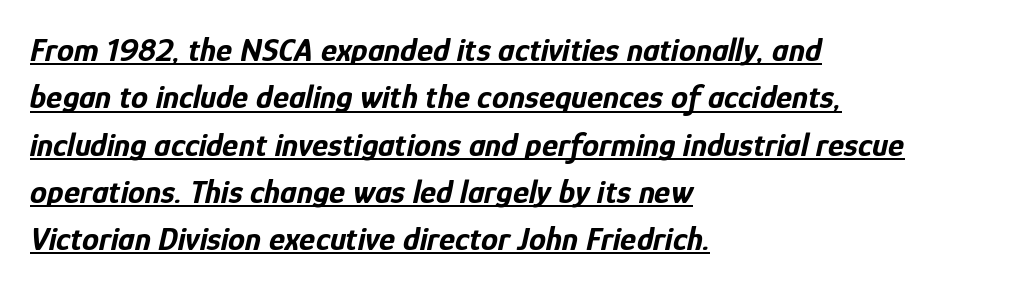
Weight check: bold — yes, fully. Compared with typical body copy, the letter spacing here is the same. Left-aligned paragraph, ragged on the right. Students, observe the line beneath the letters — that is underlining.
